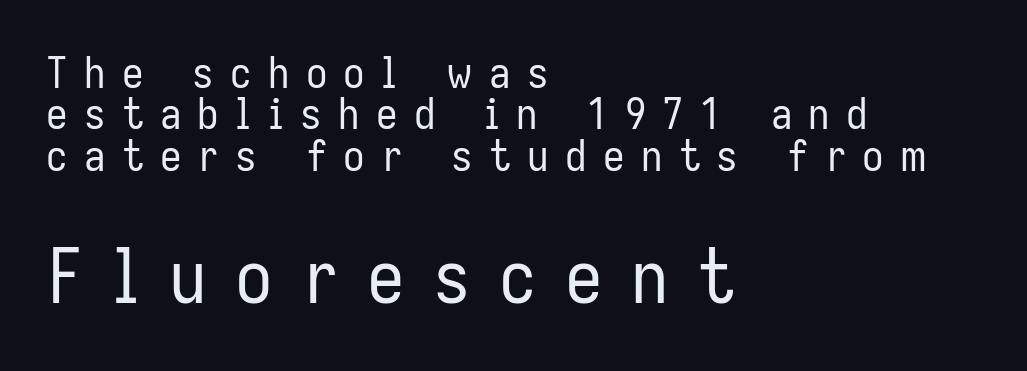
Q: Is the text bold? A: No.
Q: Is the text italic (slanted)? A: No, it is upright.
Q: Is the typeface a serif or a sans-serif typeface? A: Sans-serif.
Q: Is the text underlined? A: No.
Q: How is the paragraph aligned? A: Left-aligned.
Q: Is the spacing between letters normal or unusually wide? A: Unusually wide.
Q: Is the spacing between lines tight, normal or loose? A: Tight.
Q: Which block of text is set in a larger size, the first (top) or the second (bottom)? A: The second (bottom) one.
Q: Width (condensed, normal, or wide)? A: Condensed.
Q: Stroke contrast? A: Low.
Q: x-height? A: Medium.
Q: Monospaced? A: No.
